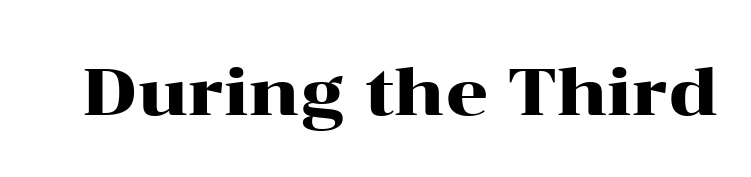
{"serif": "yes", "italic": "no", "width": "wide", "stroke_contrast": "high", "x_height": "medium", "monospaced": "no", "underline": "no", "letter_spacing": "normal", "letter_spacing_em": 0.0, "glyph_px": 67}
